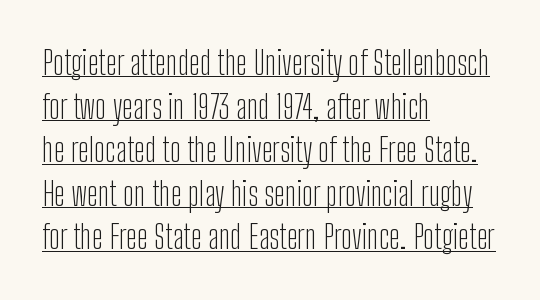
The image shows 33 px light, condensed sans-serif type, upright; set left-aligned, normal line spacing (1.32x), normal letter spacing, underlined; low stroke contrast and a medium x-height.
